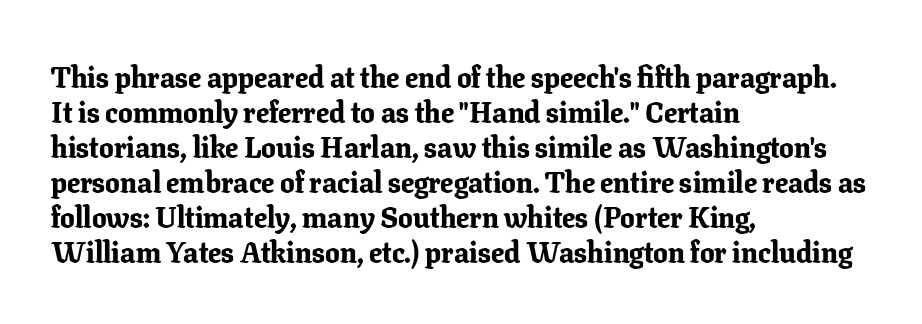
The image shows 29 px bold serif type, upright; set left-aligned, line spacing 1.21x, normal letter spacing, not underlined; low stroke contrast and a medium x-height.
